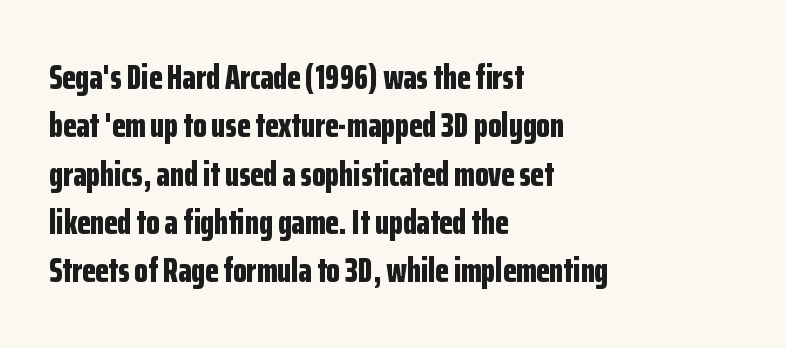
Emphasis by weight is at full strength: bold. The horizontal fit of the characters is conventional and even. You could not count columns in this text — the font is proportionally spaced. The letters stand straight up with perfectly vertical stems. The string is rendered with underlining switched off.
